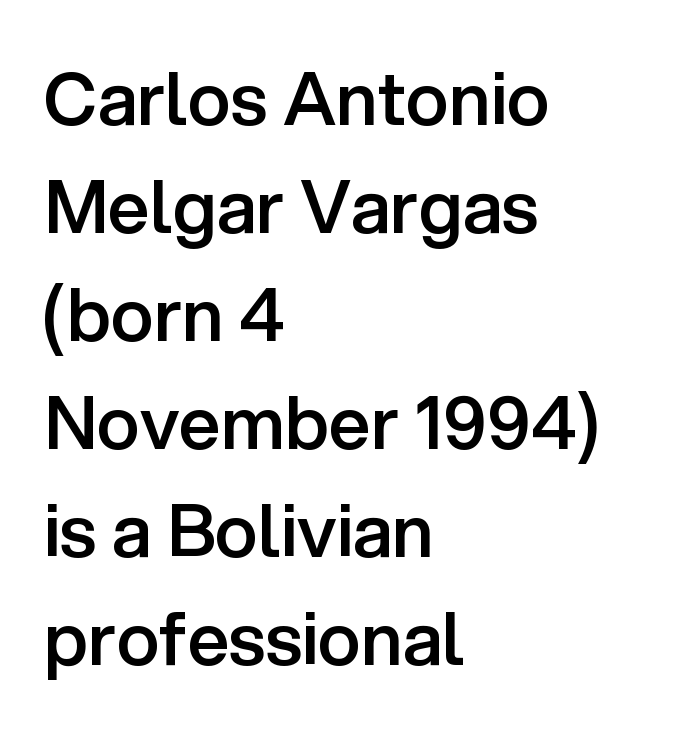
Does the lettering tilt? It doesn't — this is upright. Leftover space on each line is placed entirely after the last word. One glance says typical: line gaps are just what's usual. Think of a printed novel: that variable character pitch is what you see here. The string is rendered with underlining switched off. The passage shown has conventional tracking throughout.
